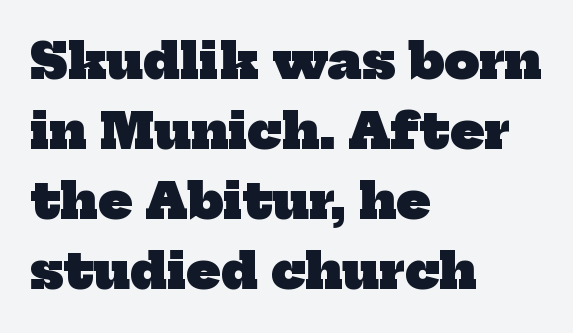
The face used here is proportionally spaced, like ordinary book or web type. Is this a sans? No — the strokes have serifs. The lines sit at an ordinary, default distance from one another. The gap between lines stays unmarked. The rendering uses a bold face; every stroke is thick and dark.
